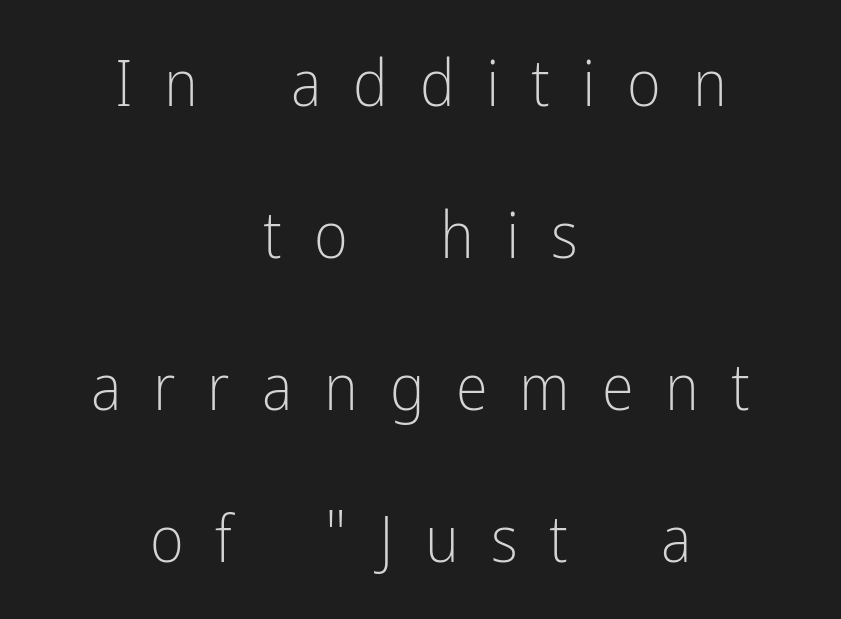
Q: Is the text bold? A: No.
Q: Is the text italic (slanted)? A: No, it is upright.
Q: Is the typeface a serif or a sans-serif typeface? A: Sans-serif.
Q: Is the text underlined? A: No.
Q: How is the paragraph aligned? A: Centered.
Q: Is the spacing between letters normal or unusually wide? A: Unusually wide.
Q: Is the spacing between lines tight, normal or loose? A: Loose.
Q: Width (condensed, normal, or wide)? A: Condensed.
Q: Stroke contrast? A: Low.
Q: x-height? A: Medium.
Q: Monospaced? A: No.
